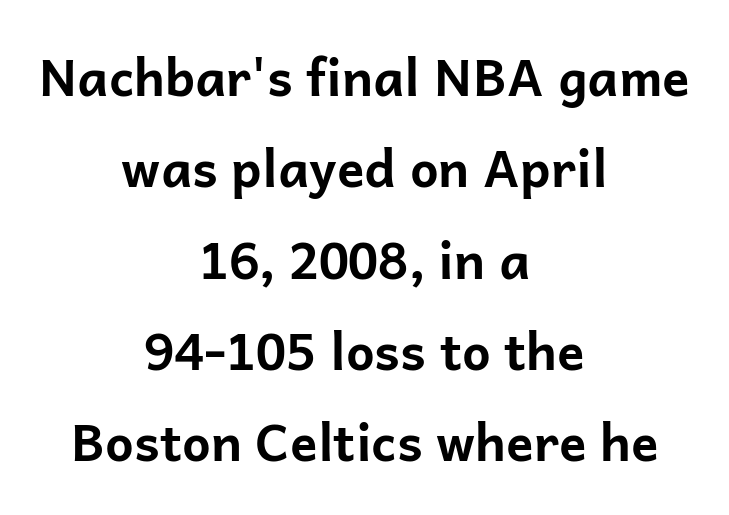
The rag falls on both sides of this text block equally. Plain, unruled lines of type. If you drew a line through each stem, it would be perfectly vertical. To sum up the face: it is a sans, with no serifs.
